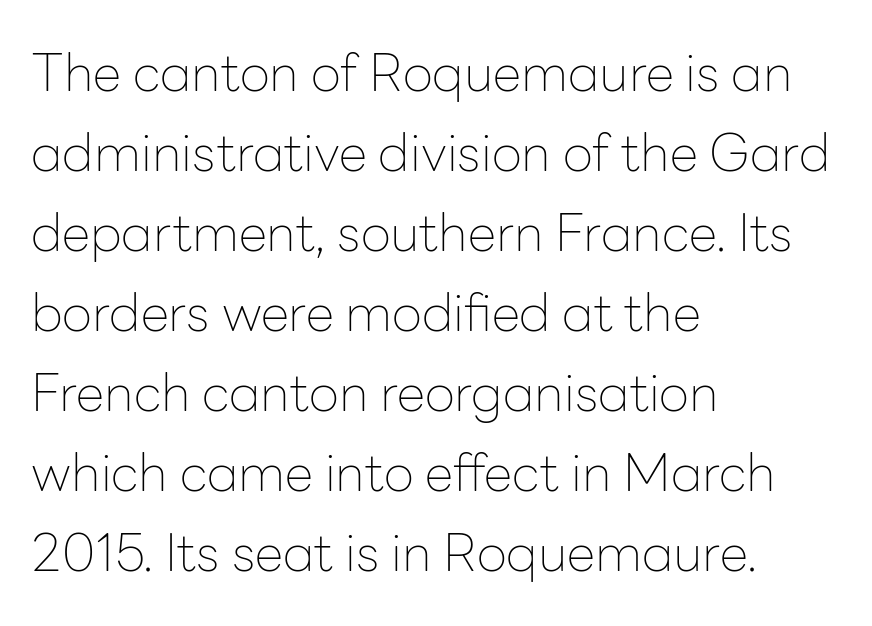
Q: Is the text bold? A: No.
Q: Is the text italic (slanted)? A: No, it is upright.
Q: Is the typeface a serif or a sans-serif typeface? A: Sans-serif.
Q: Is the text underlined? A: No.
Q: How is the paragraph aligned? A: Left-aligned.
Q: Is the spacing between letters normal or unusually wide? A: Normal.
Q: Is the spacing between lines tight, normal or loose? A: Normal.
Q: Width (condensed, normal, or wide)? A: Normal.
Q: Stroke contrast? A: Low.
Q: x-height? A: Medium.
Q: Monospaced? A: No.
